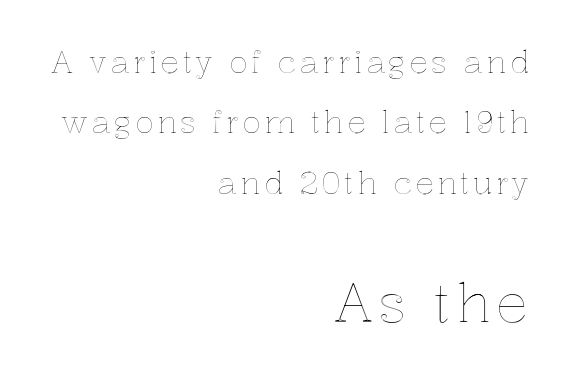
{"italic": "no", "width": "normal", "x_height": "medium", "monospaced": "no", "underline": "no", "align": "right", "line_spacing": "loose", "line_spacing_ratio": 1.95, "larger_block": "second", "size_ratio": 1.74, "glyph_px": 54}
